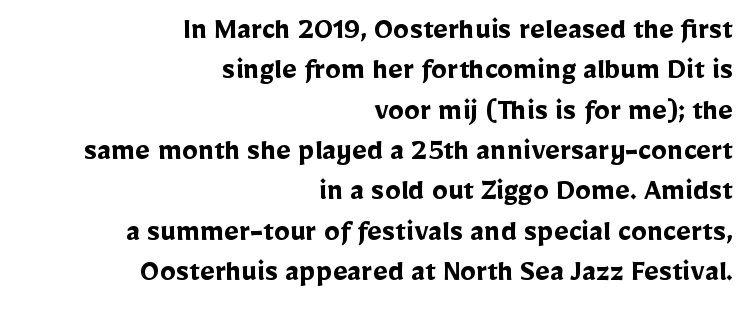
{"serif": "no", "italic": "no", "bold": "yes", "weight": "semibold", "width": "normal", "stroke_contrast": "low", "x_height": "medium", "monospaced": "no", "underline": "no", "align": "right", "line_spacing": "normal", "line_spacing_ratio": 1.26, "letter_spacing": "normal", "letter_spacing_em": 0.0, "glyph_px": 32}
